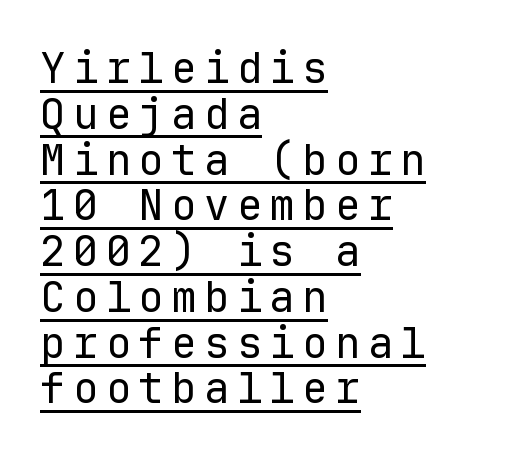
This reads as an unemphasized weight, regular at the heaviest. The lines in this sample share a left origin and differ only in where they stop. Glance below the letters and you will spot a drawn line. If you drew a line through each stem, it would be perfectly vertical. Looks like terminal output: every glyph gets an equal slot.
